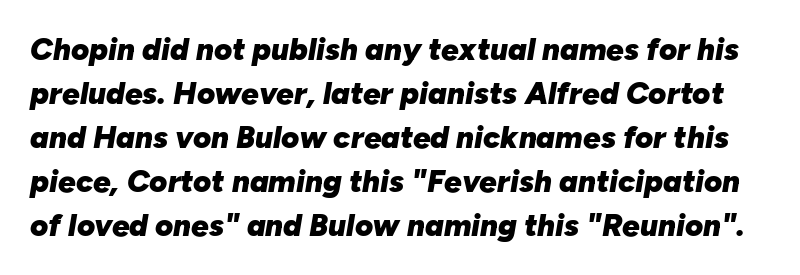
Students, this is bold: see how much ink each stroke carries. Underlining? Definitely not there. This rendering leaves character spacing at its baseline value. In terms of leading, this rendering sits right in the middle. Looks like regular typesetting: each glyph gets only the width it needs. Yep, that's italic — everything's leaning.
